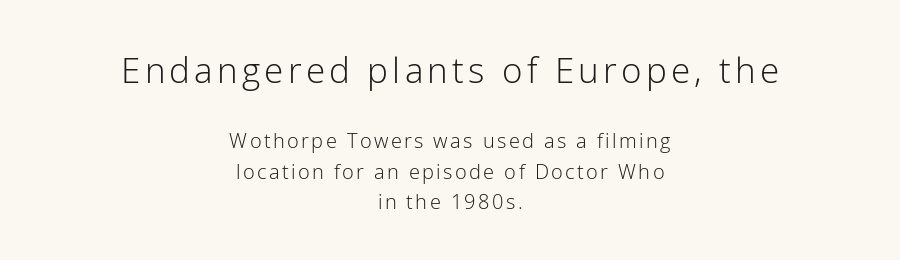
Is this a fixed-width face? No — the glyphs have proportional, varying widths. Summary of weight: not heavy and not bold. This rendering uses center alignment, leaving both contours irregular but symmetric. No feet cap the strokes, marking this as sans-serif type. Reading top to bottom, the characters get smaller at the block break.
